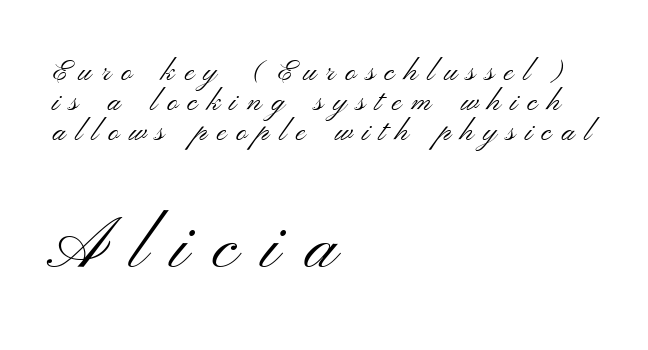
Q: Is the text bold? A: No.
Q: Is the text italic (slanted)? A: Yes.
Q: Is the typeface a serif or a sans-serif typeface? A: Sans-serif.
Q: Is the text underlined? A: No.
Q: How is the paragraph aligned? A: Left-aligned.
Q: Is the spacing between letters normal or unusually wide? A: Unusually wide.
Q: Is the spacing between lines tight, normal or loose? A: Tight.
Q: Which block of text is set in a larger size, the first (top) or the second (bottom)? A: The second (bottom) one.
Q: Width (condensed, normal, or wide)? A: Wide.
Q: Stroke contrast? A: Medium.
Q: x-height? A: Small.
Q: Monospaced? A: No.
